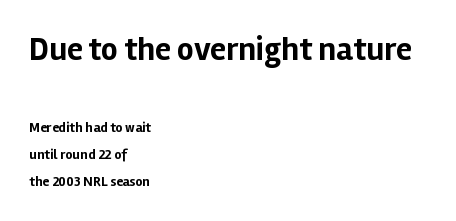
The image shows 33 px bold sans-serif type, upright; set left-aligned, loose line spacing (1.93x), normal letter spacing, not underlined; the first (top) block is 2.36x larger; low stroke contrast and a medium x-height.
